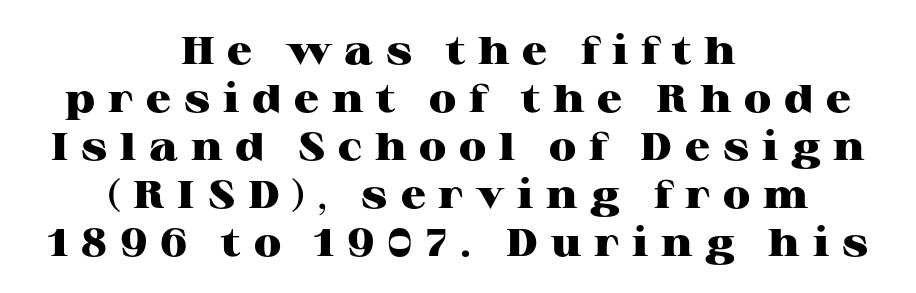
The image shows 39 px heavy, wide serif type, upright; set centered, line spacing 1.23x, unusually wide letter spacing (+0.33 em), not underlined; high stroke contrast and a medium x-height.
